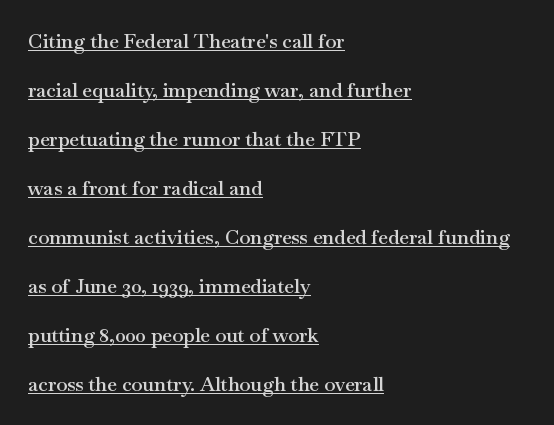
The image shows 20 px text type, upright; set left-aligned, loose line spacing (2.45x), normal letter spacing, underlined.
